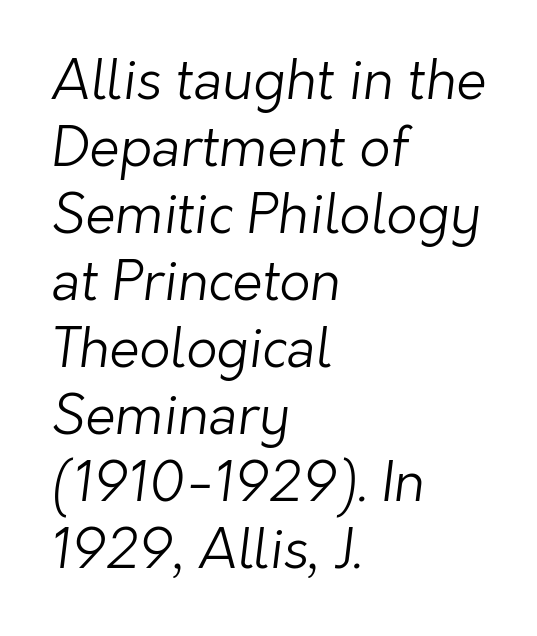
{"serif": "no", "bold": "no", "weight": "light", "width": "normal", "stroke_contrast": "low", "x_height": "medium", "monospaced": "no", "underline": "no", "align": "left", "line_spacing_ratio": 1.24, "letter_spacing": "normal", "letter_spacing_em": 0.0, "glyph_px": 54}
